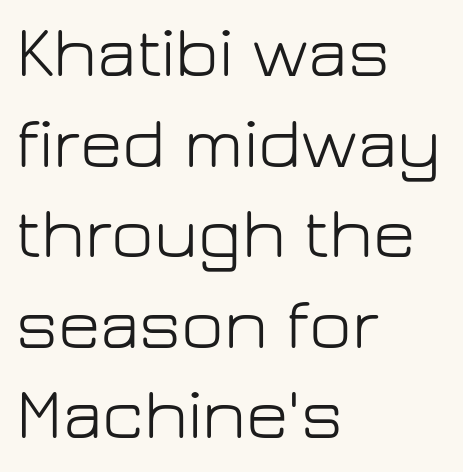
{"serif": "no", "italic": "no", "bold": "no", "weight": "light", "width": "normal", "stroke_contrast": "low", "x_height": "medium", "monospaced": "no", "underline": "no", "align": "left", "line_spacing_ratio": 1.24, "letter_spacing": "normal", "letter_spacing_em": 0.0, "glyph_px": 73}
